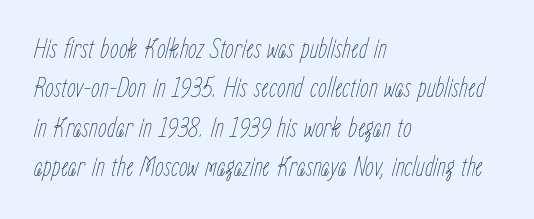
Q: Is the text bold? A: No.
Q: Is the text italic (slanted)? A: Yes, it leans right by about 15 degrees.
Q: Is the text underlined? A: No.
Q: How is the paragraph aligned? A: Left-aligned.
Q: Is the spacing between letters normal or unusually wide? A: Normal.
Q: Is the spacing between lines tight, normal or loose? A: Normal.
Q: Width (condensed, normal, or wide)? A: Condensed.
Q: Stroke contrast? A: Low.
Q: x-height? A: Medium.
Q: Monospaced? A: No.
